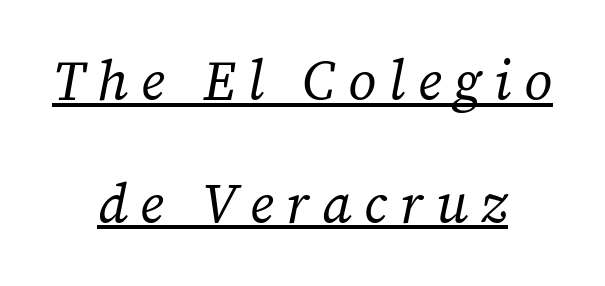
The image shows 55 px regular-weight serif type, italic (leaning right); set centered, loose line spacing (2.23x), unusually wide letter spacing (+0.23 em), underlined; low stroke contrast and a medium x-height.
